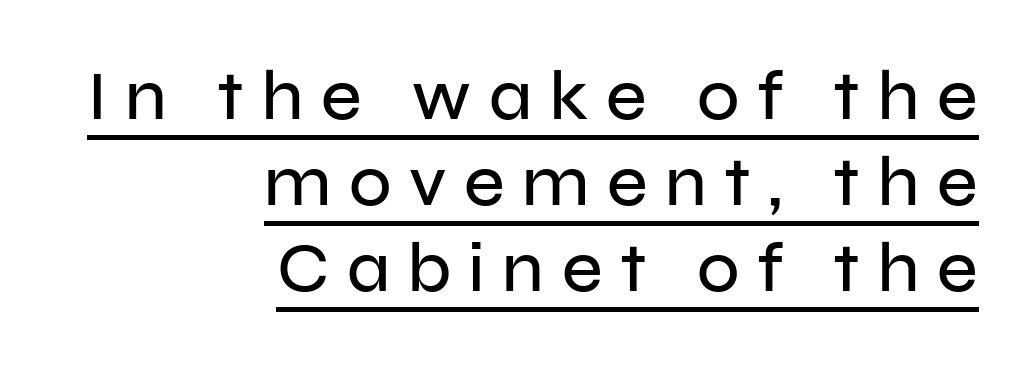
This sample uses an upright cut, with every glyph sitting square on the baseline. The letters are spread apart with noticeably loose tracking. The rendering uses natural spacing where letterforms have individual widths. The letters carry no serifs — their stems end cleanly without finishing strokes.
